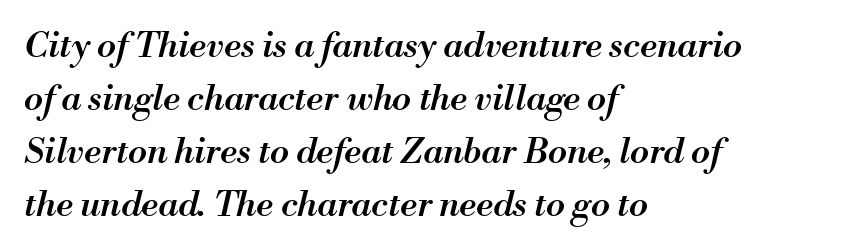
In CSS terms this would be text-align: left. Would a proofreader flag this as italicized? Yes. Rule under the text: the space is simply empty. The letterforms sit shoulder to shoulder at normal distance.
